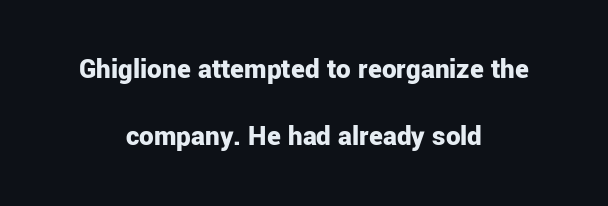
Letterform terminals end flat and unadorned throughout the passage. The area under the type is left untouched. If you folded the block vertically in half, each line would mirror itself in length. When letters stand straight like this, we call the style roman or upright.
